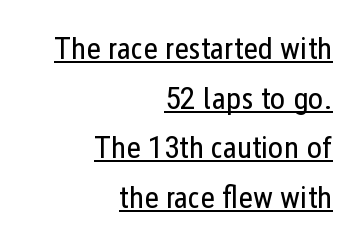
Q: Is the text bold? A: No.
Q: Is the text italic (slanted)? A: No, it is upright.
Q: Is the typeface a serif or a sans-serif typeface? A: Sans-serif.
Q: Is the text underlined? A: Yes.
Q: How is the paragraph aligned? A: Right-aligned.
Q: Is the spacing between letters normal or unusually wide? A: Normal.
Q: Is the spacing between lines tight, normal or loose? A: Normal.
Q: Width (condensed, normal, or wide)? A: Condensed.
Q: Stroke contrast? A: Low.
Q: x-height? A: Medium.
Q: Monospaced? A: No.
